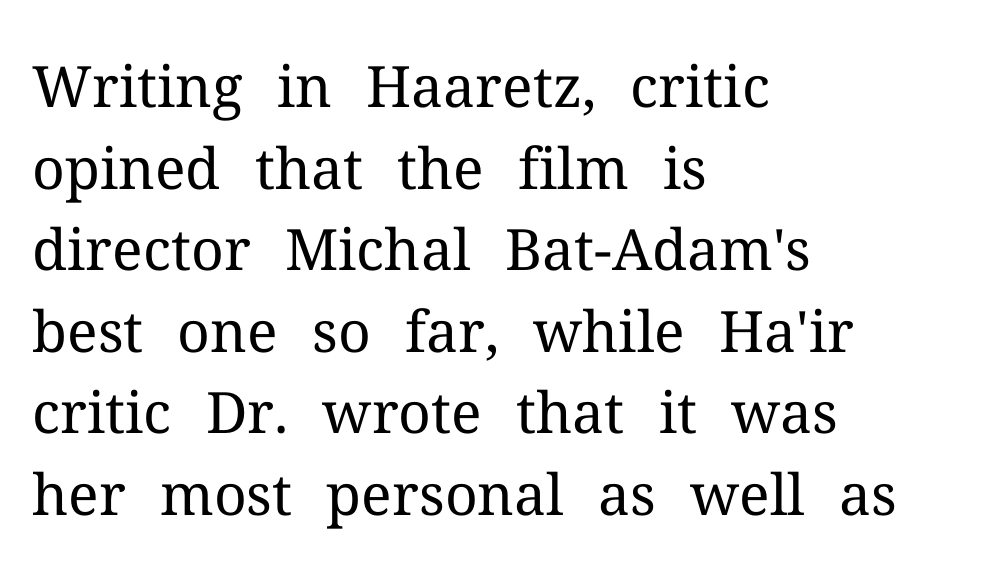
{"serif": "yes", "italic": "no", "bold": "no", "weight": "regular", "width": "normal", "stroke_contrast": "medium", "x_height": "medium", "monospaced": "no", "underline": "no", "align": "left", "line_spacing": "normal", "line_spacing_ratio": 1.43, "letter_spacing": "normal", "letter_spacing_em": 0.0, "glyph_px": 57}
